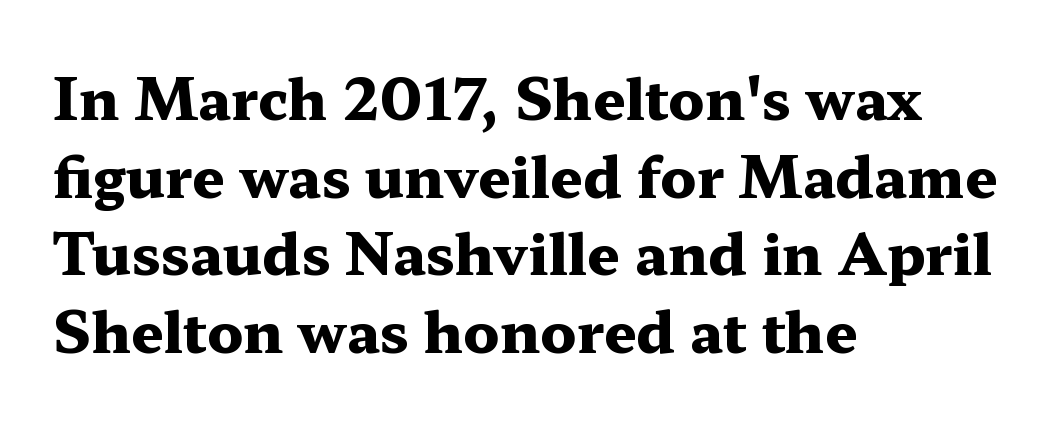
The image shows 57 px heavy, wide serif type, upright; set left-aligned, normal line spacing (1.36x), normal letter spacing, not underlined; medium stroke contrast and a medium x-height.
